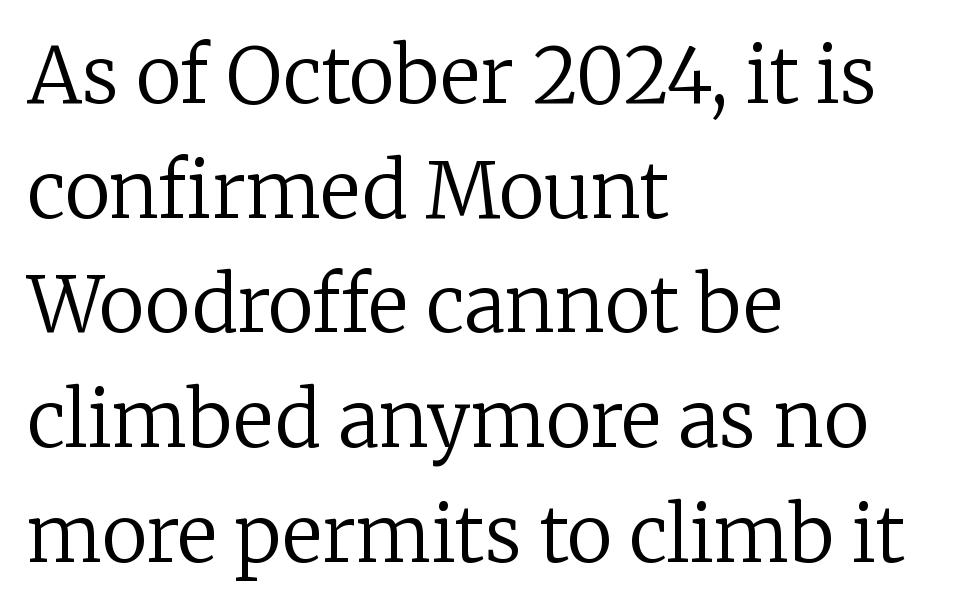
Q: Is the text bold? A: No.
Q: Is the text italic (slanted)? A: No, it is upright.
Q: Is the typeface a serif or a sans-serif typeface? A: Serif.
Q: Is the text underlined? A: No.
Q: How is the paragraph aligned? A: Left-aligned.
Q: Is the spacing between letters normal or unusually wide? A: Normal.
Q: Is the spacing between lines tight, normal or loose? A: Normal.
Q: Width (condensed, normal, or wide)? A: Normal.
Q: Stroke contrast? A: Low.
Q: x-height? A: Medium.
Q: Monospaced? A: No.
